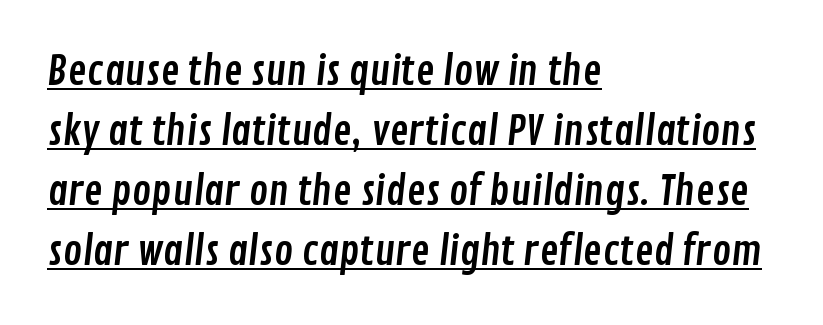
Is this a fixed-width face? No — the glyphs have proportional, varying widths. Look at the bottom of the vertical strokes: they stop flat, with no serifs. The typesetter chose a ragged-right arrangement here. Vertically, the passage feels balanced, rows spaced as you'd expect. Is the letter spacing exaggerated? No — it looks like the ordinary default.
